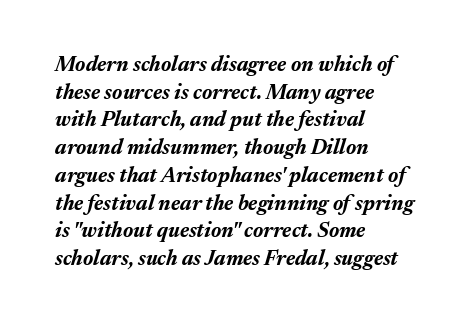
Q: Is the text bold? A: Yes.
Q: Is the text italic (slanted)? A: Yes, it leans right by about 17 degrees.
Q: Is the text underlined? A: No.
Q: How is the paragraph aligned? A: Left-aligned.
Q: Is the spacing between letters normal or unusually wide? A: Normal.
Q: Is the spacing between lines tight, normal or loose? A: Normal.
